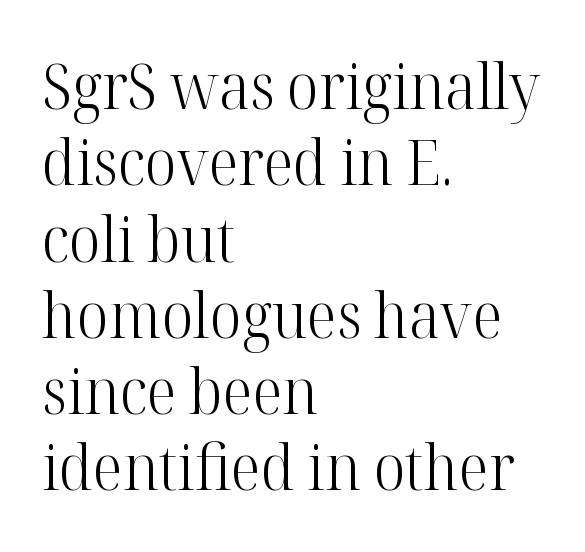
Here the designer chose a conventional face with non-uniform glyph widths. The type is set solid horizontally, with unmodified tracking. If you drew a ruler down the left edge, every line would touch it. If you drew a line through each stem, it would be perfectly vertical. Glance below the letters and you will spot only blank space.
